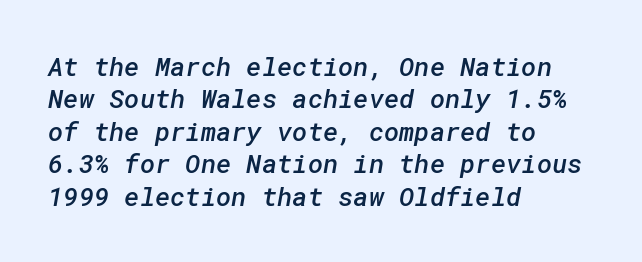
Q: Is the text bold? A: Semi-bold.
Q: Is the text underlined? A: No.
Q: How is the paragraph aligned? A: Left-aligned.
Q: Is the spacing between letters normal or unusually wide? A: Normal.
Q: Is the spacing between lines tight, normal or loose? A: Normal.
